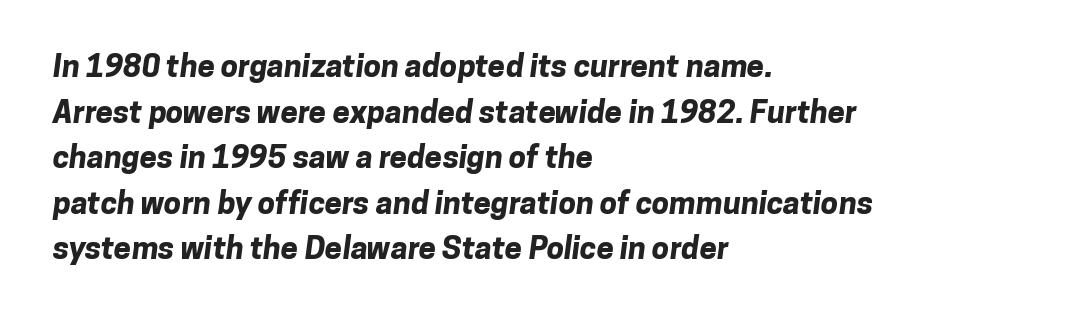
Q: Is the text bold? A: Yes.
Q: Is the typeface a serif or a sans-serif typeface? A: Sans-serif.
Q: Is the text underlined? A: No.
Q: How is the paragraph aligned? A: Left-aligned.
Q: Is the spacing between letters normal or unusually wide? A: Normal.
Q: Is the spacing between lines tight, normal or loose? A: Normal.
Q: Width (condensed, normal, or wide)? A: Normal.
Q: Stroke contrast? A: Low.
Q: x-height? A: Medium.
Q: Monospaced? A: No.
